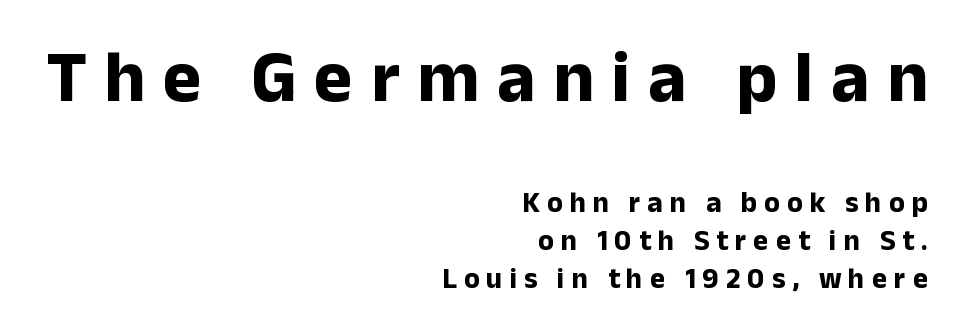
The image shows 73 px bold sans-serif type, upright; set right-aligned, normal line spacing (1.32x), unusually wide letter spacing (+0.24 em), not underlined; the first (top) block is 2.52x larger; low stroke contrast and a medium x-height.
